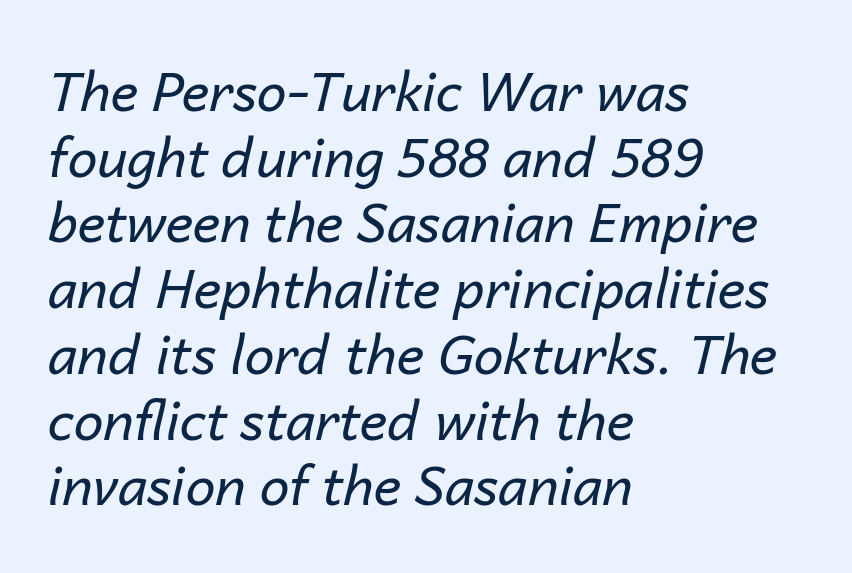
You could call the tracking neutral — neither tight nor loose. Each stroke keeps to a modest, everyday thickness or less. Bare-footed words on every line. Do the characters align in a grid? No, the font is proportional. One-word summary of the alignment: left.
